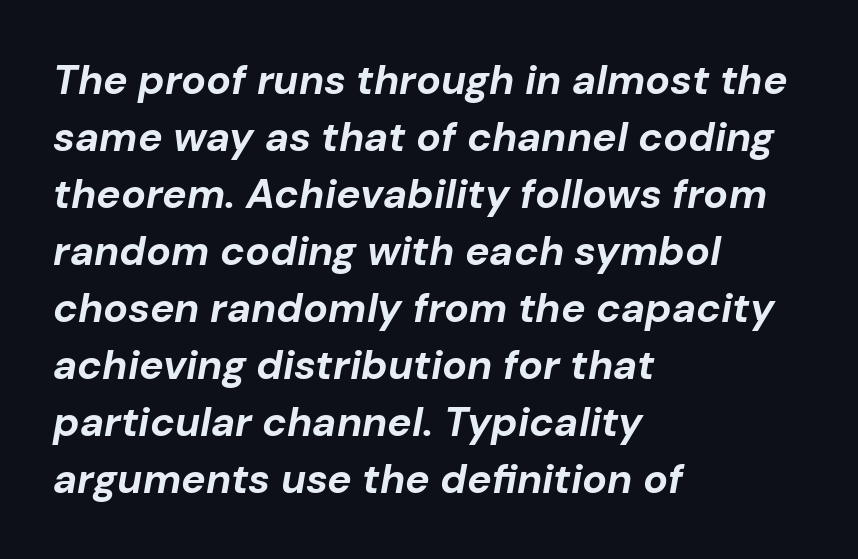
{"italic": "yes", "lean": "right", "slant_degrees": 10, "bold": "yes", "weight": "bold", "width": "normal", "stroke_contrast": "low", "x_height": "medium", "monospaced": "no", "underline": "no", "align": "left", "line_spacing": "normal", "line_spacing_ratio": 1.39, "letter_spacing": "normal", "letter_spacing_em": 0.0, "glyph_px": 41}
